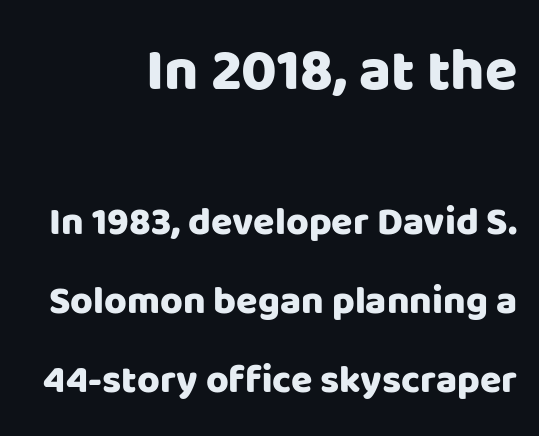
Q: Is the text italic (slanted)? A: No, it is upright.
Q: Is the typeface a serif or a sans-serif typeface? A: Sans-serif.
Q: Is the text underlined? A: No.
Q: How is the paragraph aligned? A: Right-aligned.
Q: Is the spacing between letters normal or unusually wide? A: Normal.
Q: Is the spacing between lines tight, normal or loose? A: Loose.
Q: Which block of text is set in a larger size, the first (top) or the second (bottom)? A: The first (top) one.
Q: Width (condensed, normal, or wide)? A: Normal.
Q: Stroke contrast? A: Low.
Q: x-height? A: Large.
Q: Monospaced? A: No.
